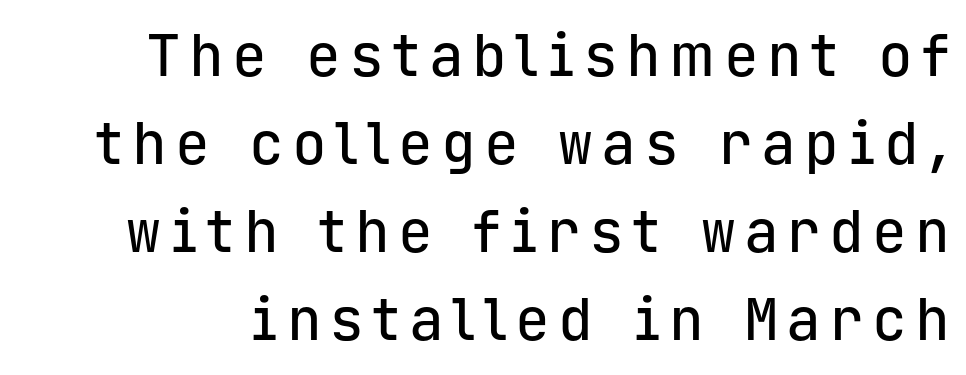
Fixed-width glyphs throughout — classic coding-font behaviour. The line-height multiplier appears to be the usual default. A typesetter would mark this as roman, not italic. Regarding serifs, this sample does without them. The foot of each line stays bare and open.
